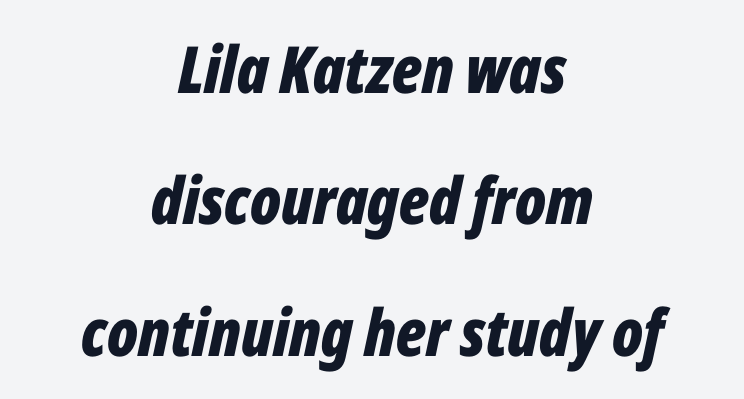
The image shows 65 px bold, condensed type, italic (leaning right); set centered, loose line spacing (2.02x), normal letter spacing, not underlined; low stroke contrast and a medium x-height.
